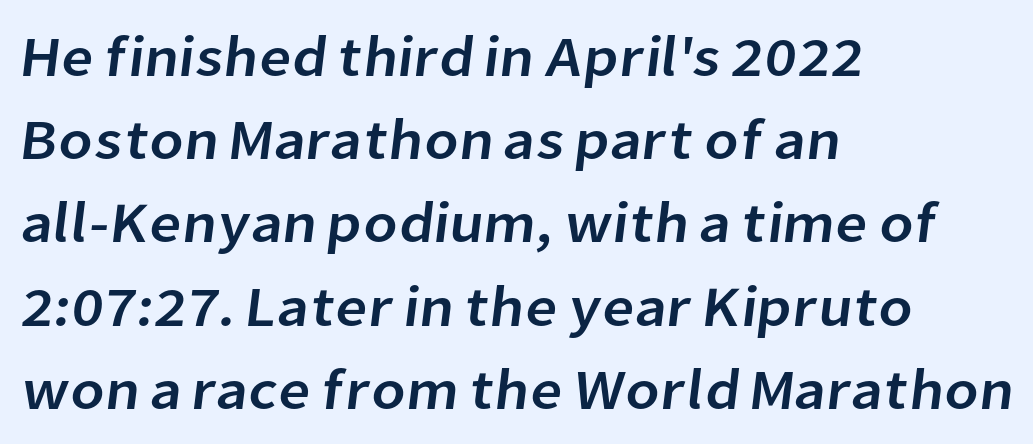
Honestly, the row spacing looks completely unremarkable. What kind of face is this? One without serifs — a sans. Here the glyphs are tracked normally, forming tight word shapes. Beneath every word, the page is bare. Each letter keeps its own natural width here, so spacing adapts to shape.
